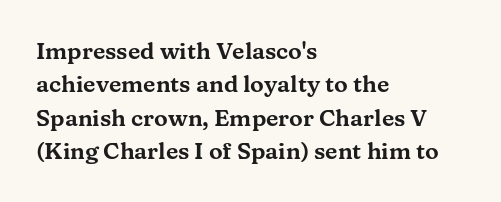
{"italic": "no", "underline": "no", "align": "left", "line_spacing": "normal", "line_spacing_ratio": 1.45, "letter_spacing": "normal", "letter_spacing_em": 0.0, "glyph_px": 23}
